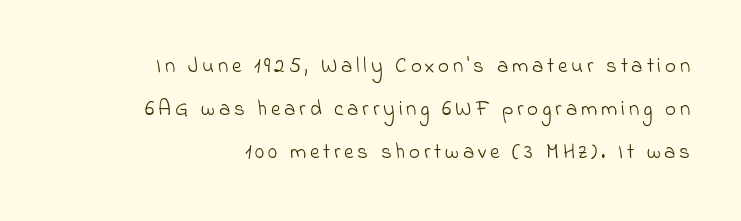
{"bold": "no", "underline": "no", "align": "right", "line_spacing": "loose", "line_spacing_ratio": 2.05, "glyph_px": 21}
